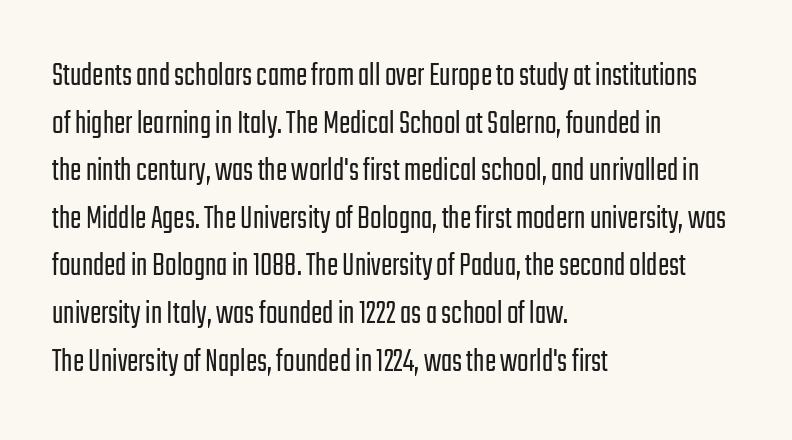
The image shows 34 px light, condensed sans-serif type, upright; set left-aligned, normal line spacing (1.4x), normal letter spacing, not underlined; low stroke contrast and a medium x-height.
